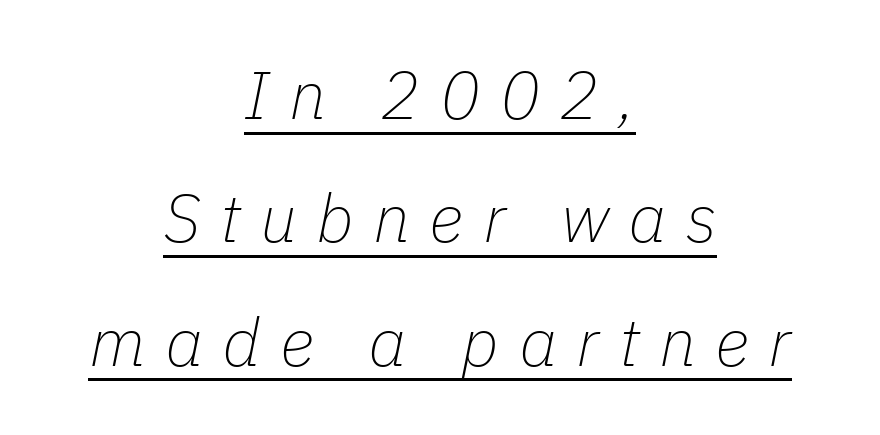
The whitespace from short lines is split evenly between both sides. Looks like someone drew a line under every word here. The typesetting does not lean heavy: it is not bold. Looking at the ascenders, they clearly lean. Varying glyph widths throughout — classic text-font behaviour.
